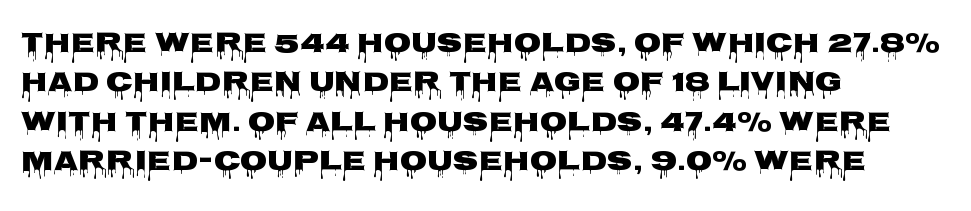
{"serif": "no", "italic": "no", "width": "wide", "stroke_contrast": "low", "x_height": "large", "monospaced": "no", "underline": "no", "align": "left", "line_spacing": "normal", "line_spacing_ratio": 1.41, "letter_spacing": "normal", "letter_spacing_em": 0.0, "glyph_px": 28}
